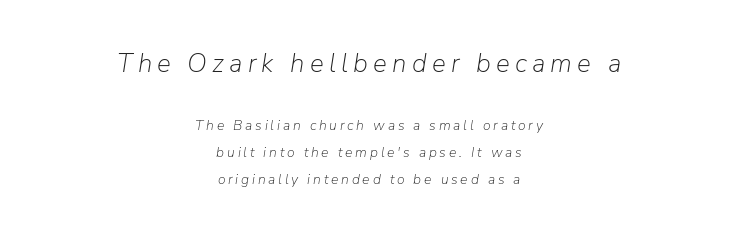
{"italic": "yes", "lean": "right", "slant_degrees": 9, "bold": "no", "underline": "no", "align": "center", "line_spacing": "loose", "line_spacing_ratio": 1.91, "letter_spacing": "wide", "letter_spacing_em": 0.2, "larger_block": "first", "size_ratio": 1.86, "glyph_px": 26}
